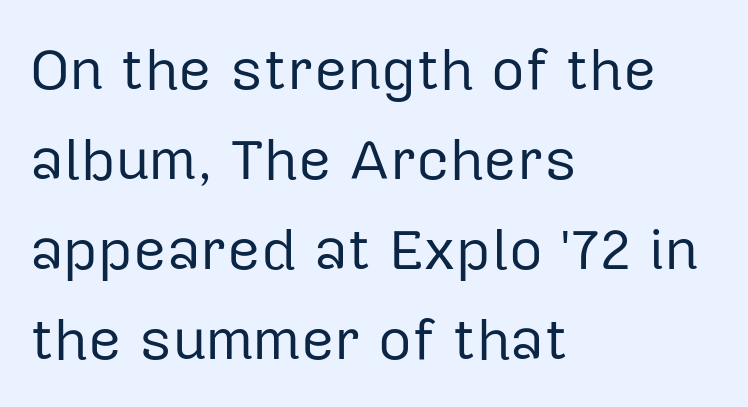
This sample uses a sans-serif face. Characters remain perfectly vertical along every line. Has an underline been added? It has not. Each stroke keeps to a modest, everyday thickness or less.
